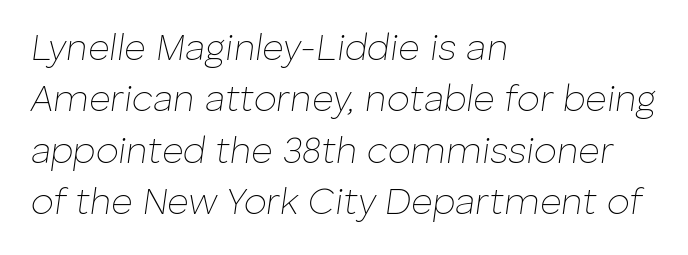
This sample uses plain, unmodified letter spacing. An italicized treatment has been applied to the whole sample. The cut favours lightness, reaching ordinary text weight at its darkest. The ragged edge is on the right, which tells us the setting is flush left. Each new line begins a customary step beneath the previous one.
